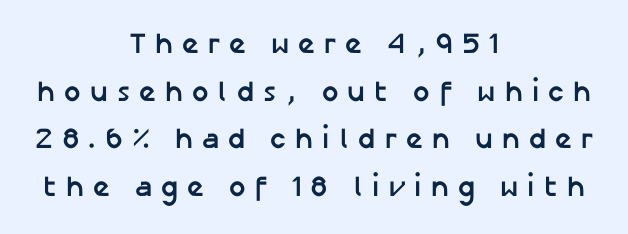
The image shows 29 px semibold sans-serif type, upright; set centered, normal line spacing (1.64x), unusually wide letter spacing (+0.31 em), not underlined; low stroke contrast and a medium x-height.
